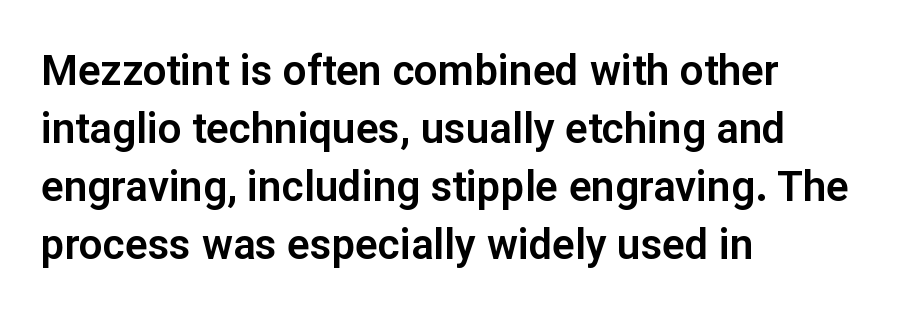
This is roman type, the default non-slanted kind. Casual observation: everything's shoved over to the left. Rule under the text: the space is simply empty. The rows are spaced the way most documents space them. Regarding serifs, this sample does without them. Is this a fixed-width face? No — the glyphs have proportional, varying widths.
